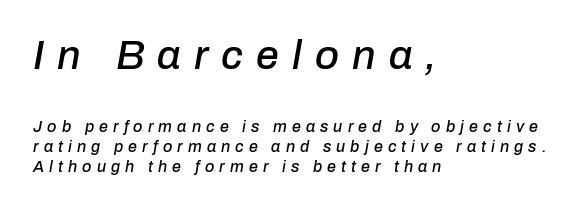
The image shows 41 px text type, italic (leaning right); set left-aligned, normal line spacing (1.25x), unusually wide letter spacing (+0.32 em), not underlined; the first (top) block is 2.56x larger; low stroke contrast and a medium x-height.
